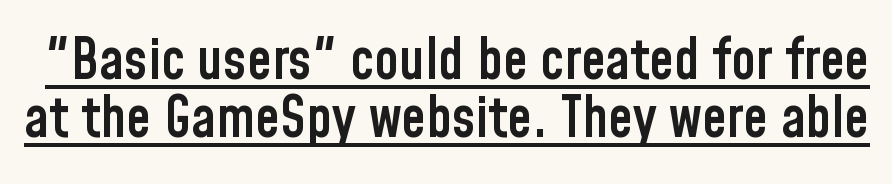
{"serif": "no", "italic": "no", "bold": "semi", "weight": "semibold", "width": "condensed", "stroke_contrast": "low", "x_height": "medium", "monospaced": "no", "underline": "yes", "line_spacing": "tight", "line_spacing_ratio": 1.04, "letter_spacing": "normal", "letter_spacing_em": 0.0, "glyph_px": 56}
